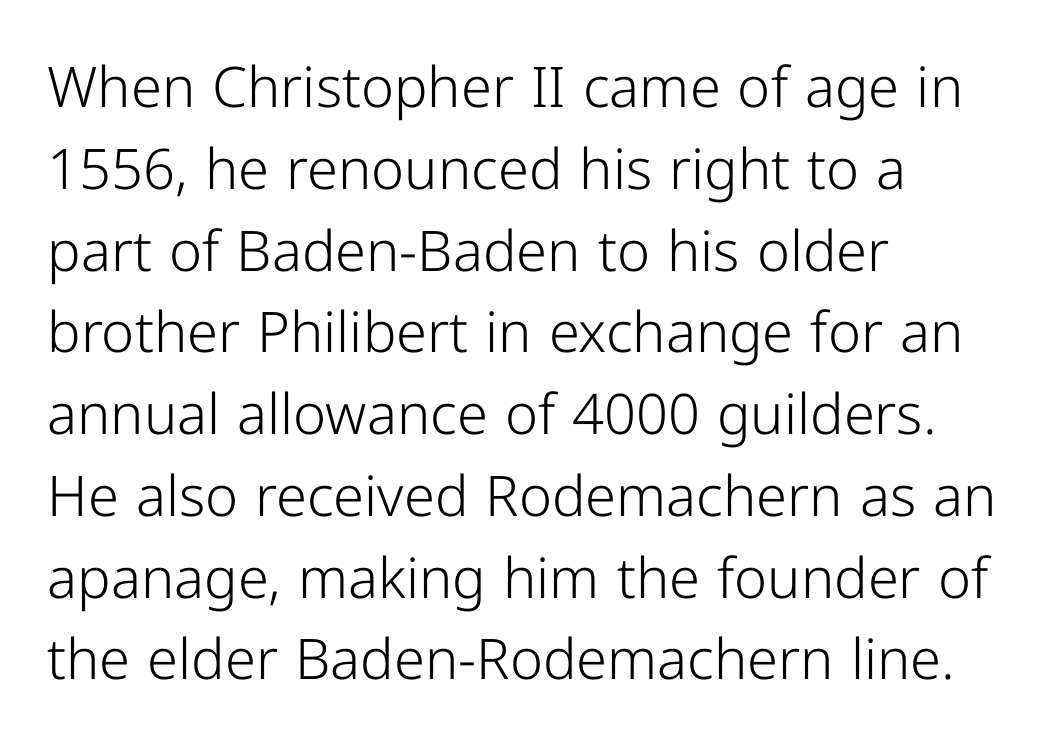
The image shows 56 px light sans-serif type, upright; set left-aligned, normal line spacing (1.46x), normal letter spacing, not underlined; low stroke contrast and a medium x-height.
